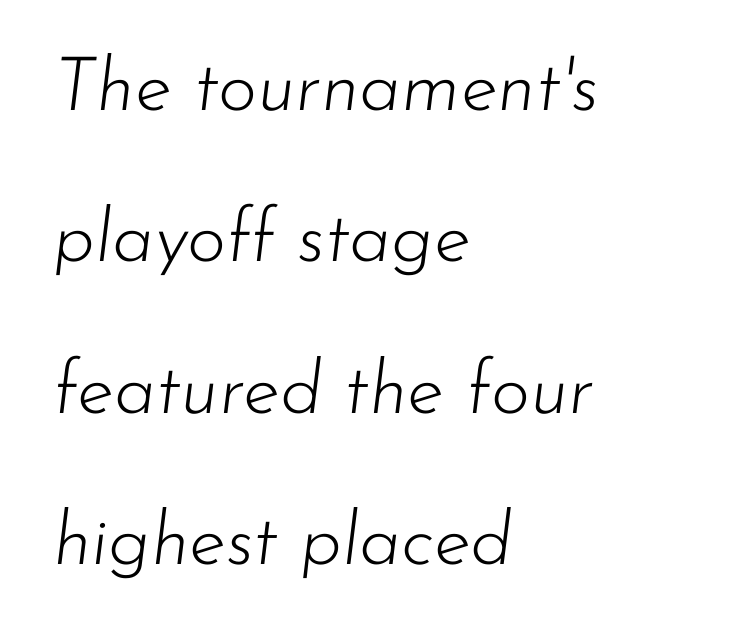
Q: Is the text bold? A: No.
Q: Is the text italic (slanted)? A: Yes, it leans right by about 7 degrees.
Q: Is the text underlined? A: No.
Q: How is the paragraph aligned? A: Left-aligned.
Q: Is the spacing between letters normal or unusually wide? A: Normal.
Q: Is the spacing between lines tight, normal or loose? A: Loose.
Q: Width (condensed, normal, or wide)? A: Normal.
Q: Stroke contrast? A: Low.
Q: x-height? A: Small.
Q: Monospaced? A: No.
